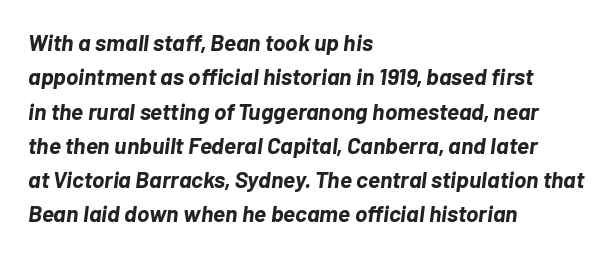
Notice how descenders clear the ascenders below comfortably — that's standard leading. No word sits above an underline. Inter-character spacing is left at the font's built-in metrics. This sample uses an oblique cut, with every glyph tilted off the vertical.
